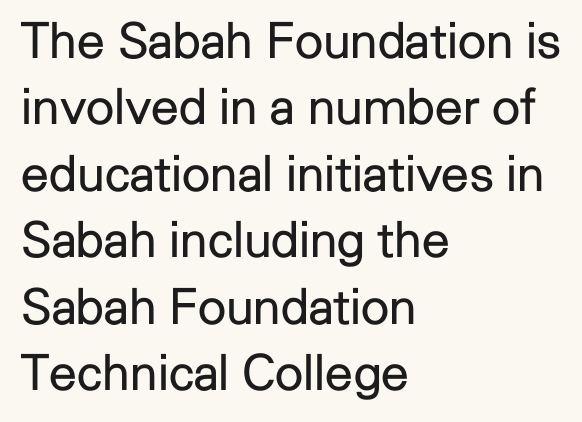
The image shows 50 px regular-weight sans-serif type, upright; set left-aligned, normal line spacing (1.33x), normal letter spacing, not underlined; low stroke contrast and a medium x-height.
